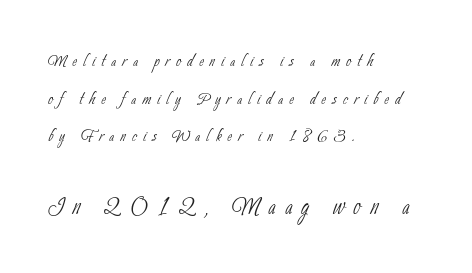
The image shows 33 px thin, condensed sans-serif type; set left-aligned, line spacing 1.71x, unusually wide letter spacing (+0.28 em), not underlined; the second (bottom) block is 1.5x larger; low stroke contrast and a small x-height.
